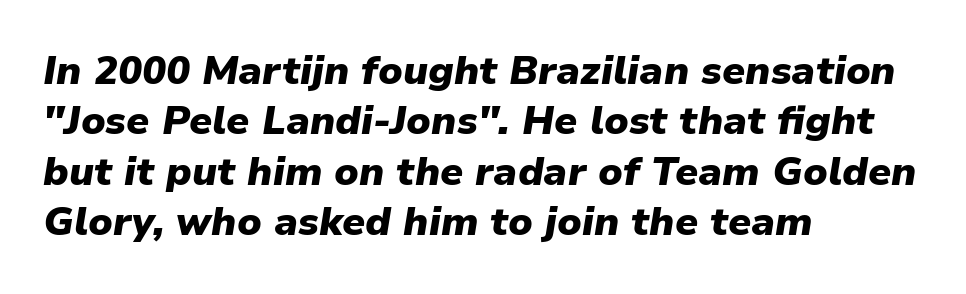
The image shows 40 px heavy type, italic (leaning right); set left-aligned, normal line spacing (1.26x), normal letter spacing, not underlined; low stroke contrast and a medium x-height.
